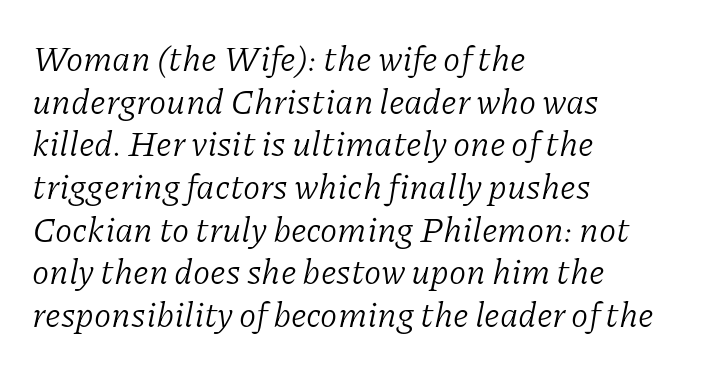
Note the varied advance widths — an 'i' is clearly narrower than an 'm'. Does extra space separate the letters? No, they use regular spacing. Weight: in the light-to-regular range. It's the slanting kind of type.
